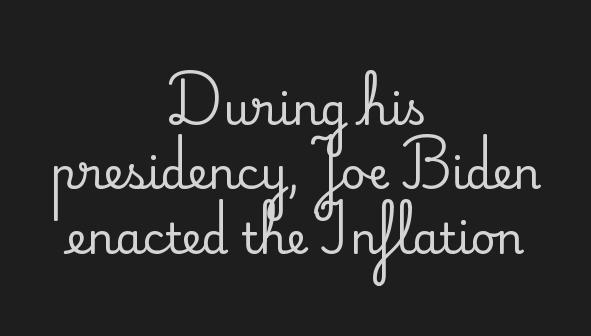
{"serif": "yes", "italic": "no", "width": "normal", "stroke_contrast": "medium", "x_height": "small", "monospaced": "no", "underline": "no", "align": "center", "line_spacing": "normal", "line_spacing_ratio": 1.5, "letter_spacing": "normal", "letter_spacing_em": 0.0, "glyph_px": 43}
